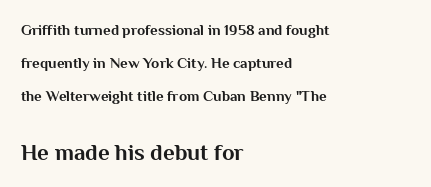
The image shows 23 px bold type, upright; set left-aligned, loose line spacing (2.21x), normal letter spacing, not underlined; the second (bottom) block is 1.53x larger.
